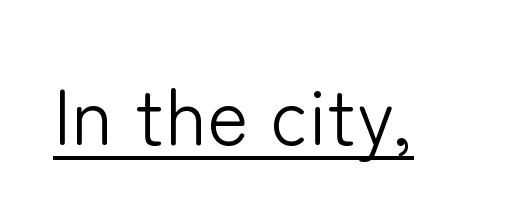
You could not count columns in this text — the font is proportionally spaced. Observe the ordinary spacing: letters are neighbours, not strangers. Ordinary non-slanted type is in use. The sample's only ornament is a line tracing under the words. No extra ink here — the face is not bold.
